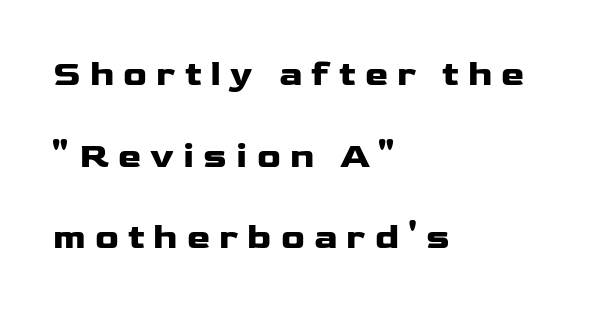
{"serif": "no", "italic": "no", "bold": "yes", "weight": "heavy", "width": "wide", "stroke_contrast": "low", "x_height": "medium", "monospaced": "no", "underline": "no", "align": "left", "line_spacing": "loose", "line_spacing_ratio": 2.33, "letter_spacing": "wide", "letter_spacing_em": 0.26, "glyph_px": 35}
